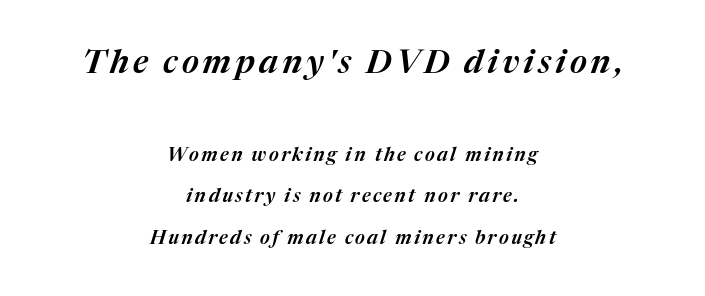
The image shows 33 px text type, italic (leaning right); set centered, loose line spacing (2.19x), not underlined; the first (top) block is 1.74x larger; medium stroke contrast and a medium x-height.
